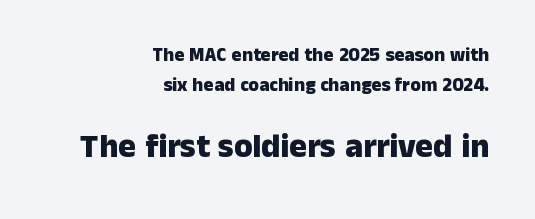
{"serif": "no", "italic": "no", "bold": "yes", "weight": "heavy", "width": "normal", "stroke_contrast": "low", "x_height": "medium", "monospaced": "no", "underline": "no", "align": "right", "line_spacing": "normal", "line_spacing_ratio": 1.58, "letter_spacing": "normal", "letter_spacing_em": 0.0, "larger_block": "second", "size_ratio": 1.74, "glyph_px": 33}
